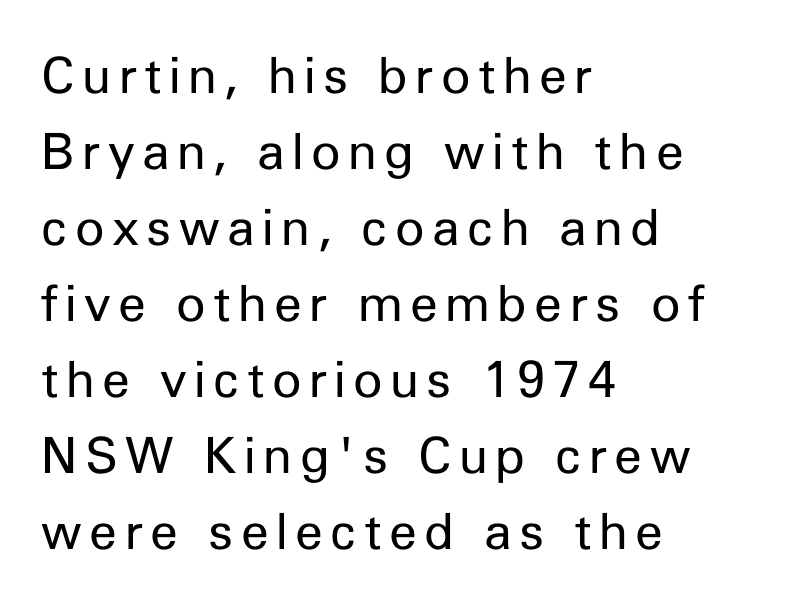
Q: Is the text bold? A: No.
Q: Is the text italic (slanted)? A: No, it is upright.
Q: Is the typeface a serif or a sans-serif typeface? A: Sans-serif.
Q: Is the text underlined? A: No.
Q: How is the paragraph aligned? A: Left-aligned.
Q: Is the spacing between lines tight, normal or loose? A: Normal.
Q: Width (condensed, normal, or wide)? A: Normal.
Q: Stroke contrast? A: Low.
Q: x-height? A: Medium.
Q: Monospaced? A: No.
